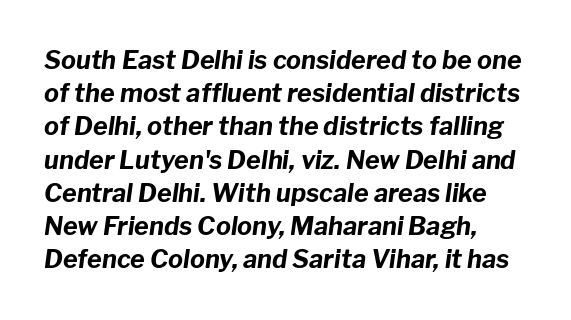
The image shows 25 px bold type, italic (leaning right); set left-aligned, normal line spacing (1.33x), normal letter spacing, not underlined.
